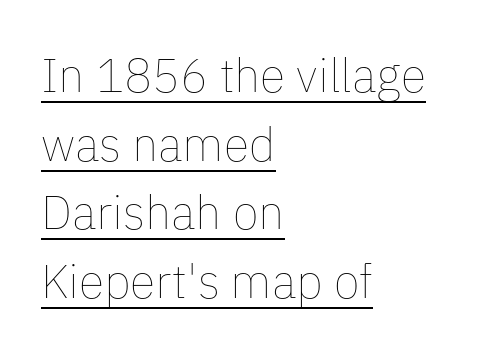
The image shows 47 px thin type, upright; set left-aligned, normal line spacing (1.46x), normal letter spacing, underlined; low stroke contrast and a medium x-height.
